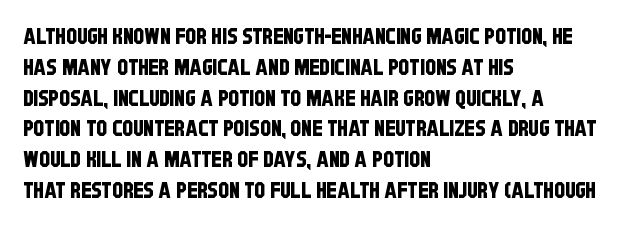
The image shows 22 px text type; set left-aligned, normal line spacing (1.4x), normal letter spacing, not underlined.
